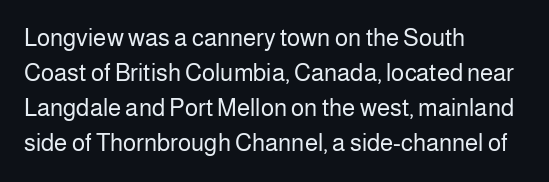
The image shows 24 px text type, upright; set left-aligned, normal line spacing (1.46x), normal letter spacing, not underlined.
